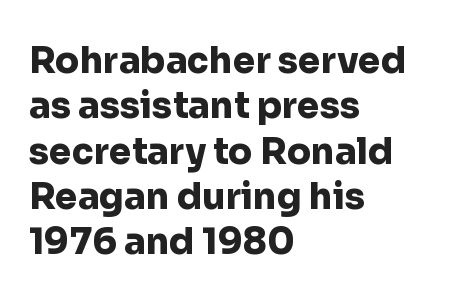
{"serif": "no", "italic": "no", "bold": "yes", "weight": "heavy", "width": "normal", "stroke_contrast": "low", "x_height": "medium", "monospaced": "no", "underline": "no", "align": "left", "line_spacing": "normal", "line_spacing_ratio": 1.26, "letter_spacing": "normal", "letter_spacing_em": 0.0, "glyph_px": 36}
